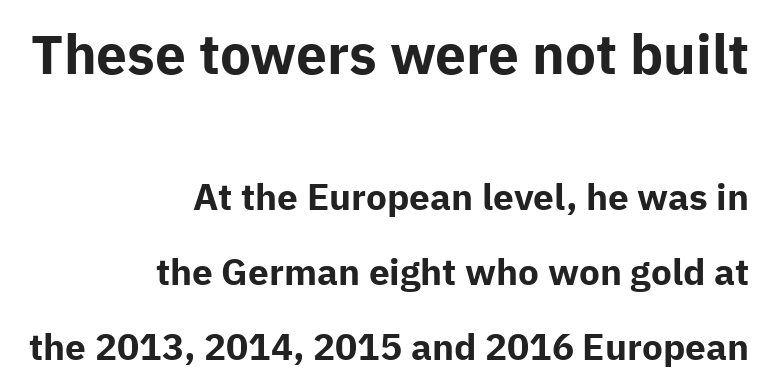
Two sizes are in play, and the larger belongs to the first block. The designer went with a sans here, leaving each stem footless. The rendering uses natural spacing where letterforms have individual widths. The passage is arranged like a letterhead date or caption credit — flush right.
